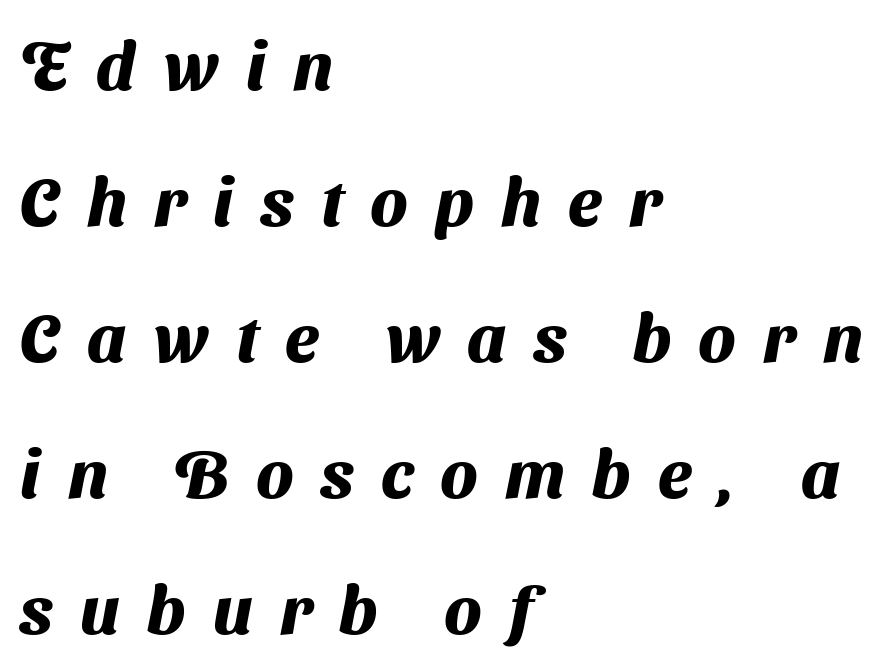
The image shows 68 px heavy sans-serif type; set left-aligned, loose line spacing (2.0x), unusually wide letter spacing (+0.4 em), not underlined; medium stroke contrast and a medium x-height.
